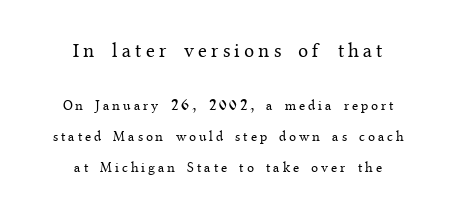
The image shows 20 px text type, upright; set centered, loose line spacing (2.2x), unusually wide letter spacing (+0.21 em), not underlined; the first (top) block is 1.43x larger.
